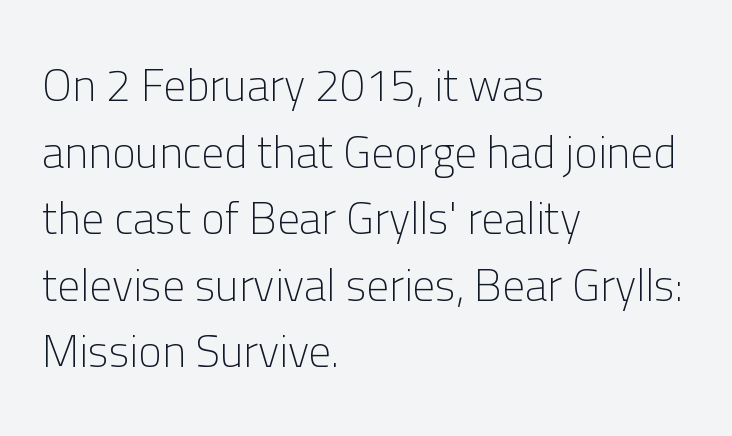
The image shows 45 px light sans-serif type, upright; set left-aligned, normal line spacing (1.48x), normal letter spacing, not underlined; low stroke contrast and a medium x-height.
